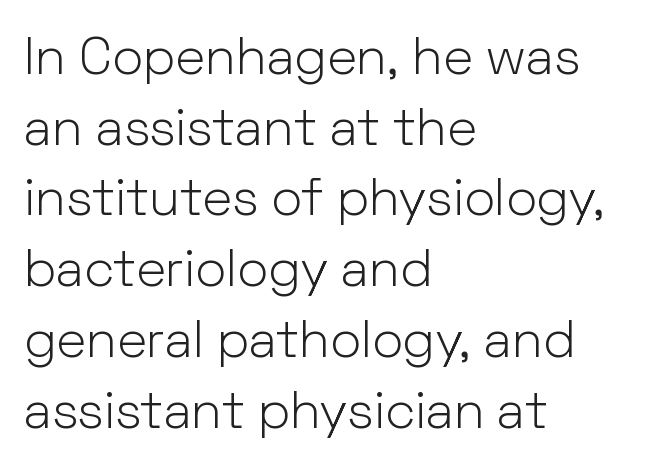
Students, note that the glyphs here touch the page at normal intervals. Nothing heavy about these letters — not bold at all. The passage shown is typed in a proportional face where columns would drift. The typesetter chose a ragged-right arrangement here.
